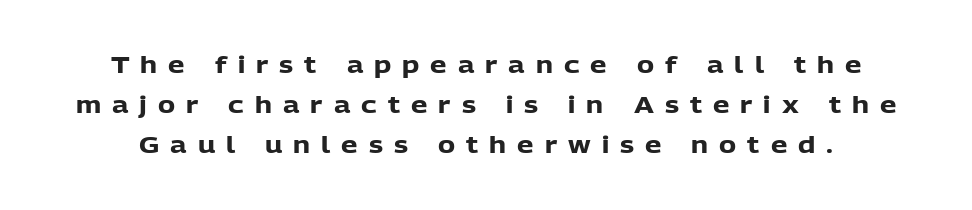
Stroke thickness is high; the sample reads as a true bold. These lines have a slow, spaced-out rhythm from letter to letter. Descenders are the only things crossing below the line. You can tell it's not italic because the verticals are truly vertical.
